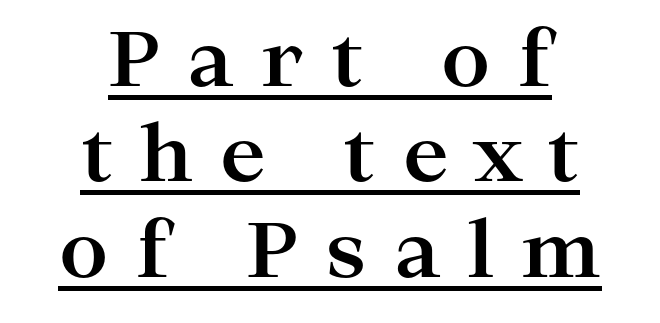
The image shows 77 px bold, wide serif type, upright; set centered, line spacing 1.24x, unusually wide letter spacing (+0.35 em), underlined; high stroke contrast and a medium x-height.
